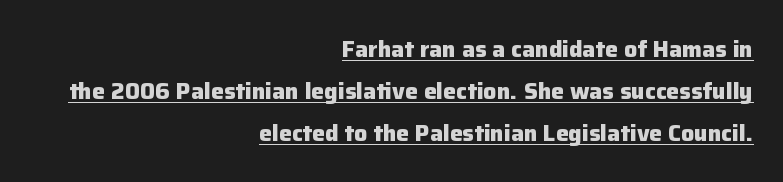
Q: Is the text bold? A: Yes.
Q: Is the text italic (slanted)? A: No, it is upright.
Q: Is the text underlined? A: Yes.
Q: How is the paragraph aligned? A: Right-aligned.
Q: Is the spacing between letters normal or unusually wide? A: Normal.
